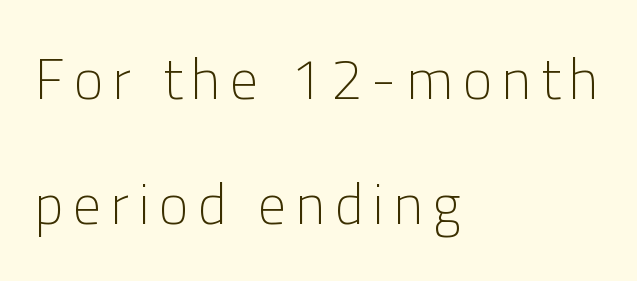
This rendering features lettering with no underline. Notice how the stems are strictly vertical — no italics here. Short and long lines alike share a common starting point at left. The face looks like a standard text weight, possibly lighter. To sum up the face: it is a sans, with no serifs.
